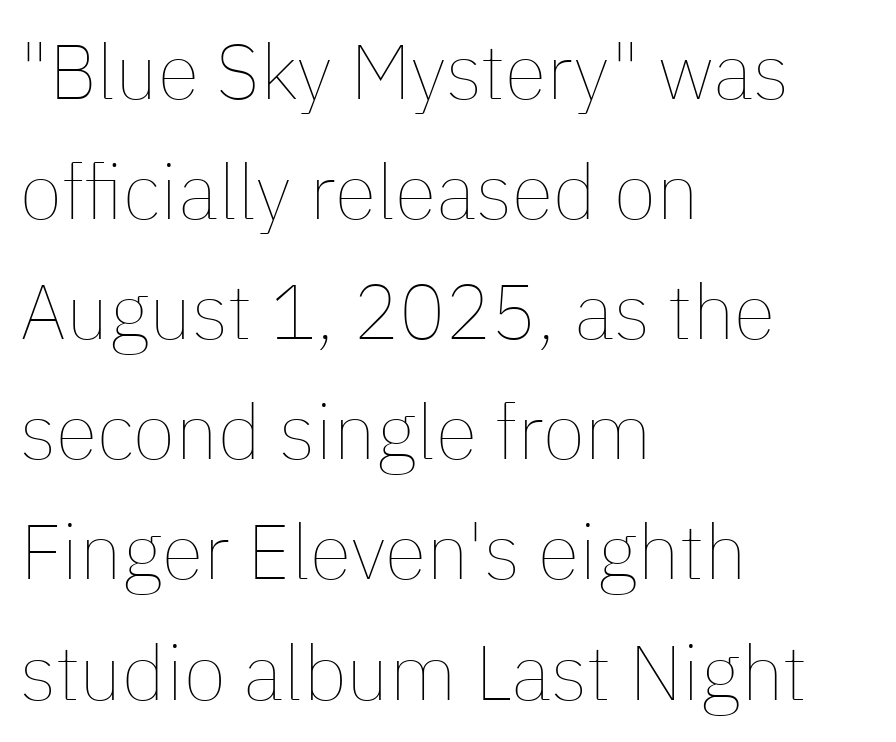
Baseline-to-baseline distance is the conventional proportion of letter height. The rag falls on the right side of this text block. Posture: vertical. Varying glyph widths throughout — classic text-font behaviour. The letters look calm and open, with moderate or lighter stems. The letterforms sit shoulder to shoulder at normal distance.
